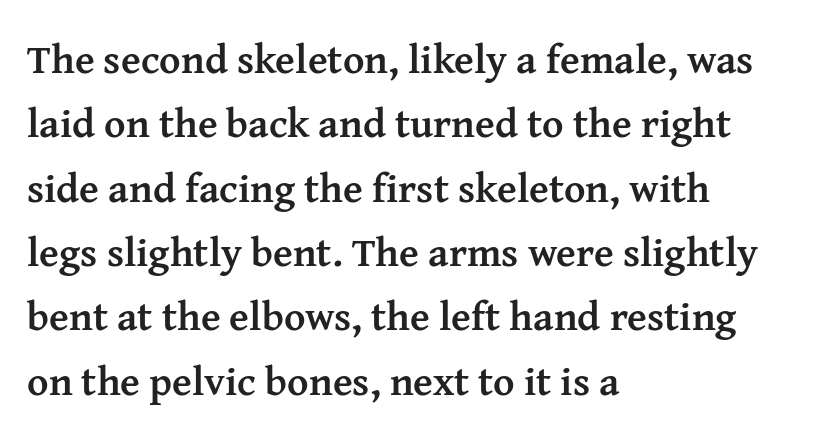
The image shows 41 px semibold serif type, upright; set left-aligned, normal line spacing (1.57x), normal letter spacing, not underlined; medium stroke contrast and a medium x-height.
